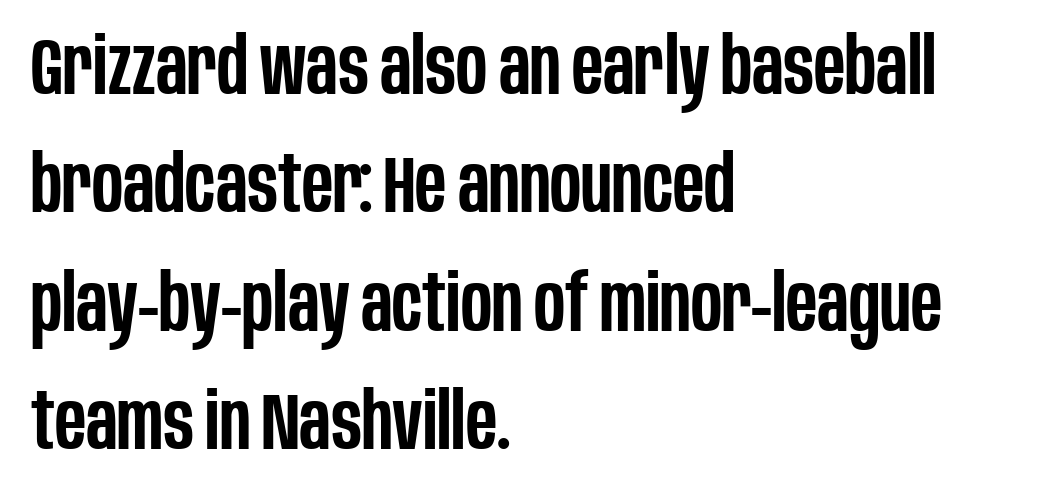
{"serif": "no", "italic": "no", "bold": "semi", "weight": "semibold", "width": "condensed", "stroke_contrast": "low", "x_height": "large", "monospaced": "no", "underline": "no", "align": "left", "line_spacing": "normal", "line_spacing_ratio": 1.5, "letter_spacing": "normal", "letter_spacing_em": 0.0, "glyph_px": 79}
